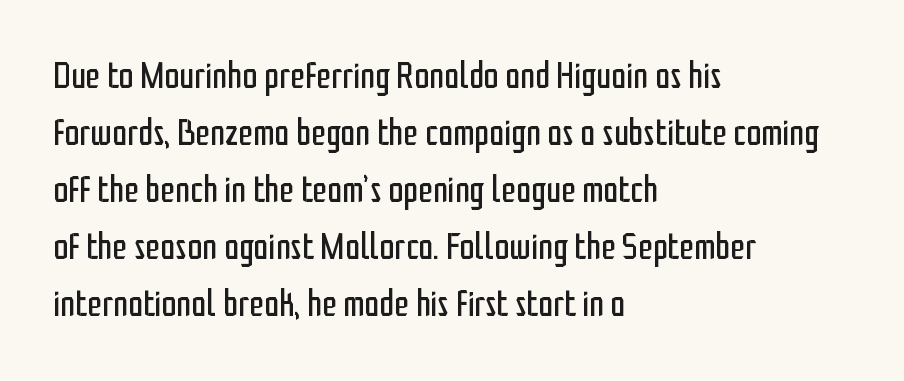
The image shows 38 px regular-weight, condensed sans-serif type, upright; set left-aligned, normal line spacing (1.5x), normal letter spacing, not underlined; low stroke contrast and a medium x-height.
